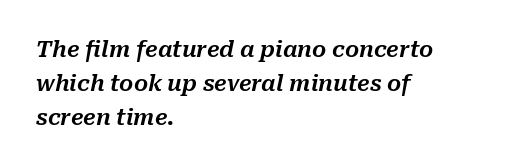
The specimen reads as italic at a glance. Underlining? Definitely not there. The vertical gap from one line to the next is medium. The lines are quadded left.
